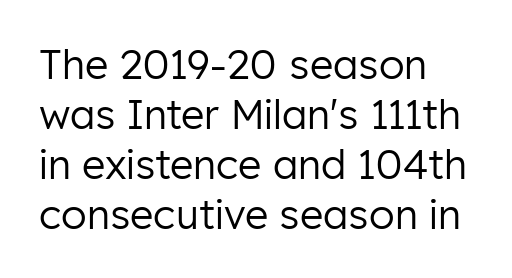
The image shows 40 px regular-weight sans-serif type, upright; set left-aligned, normal line spacing (1.25x), normal letter spacing, not underlined; low stroke contrast and a medium x-height.
